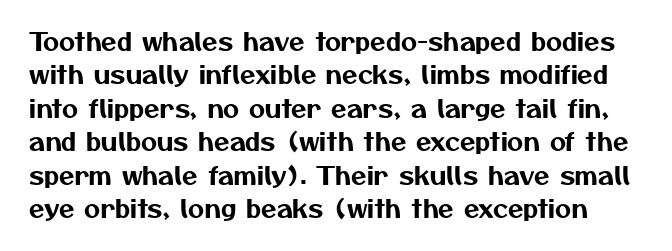
Q: Is the text underlined? A: No.
Q: Is the spacing between letters normal or unusually wide? A: Normal.
Q: Is the spacing between lines tight, normal or loose? A: Normal.
